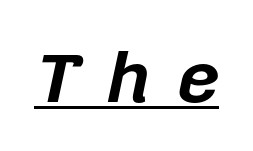
The image shows 73 px bold type, italic (leaning right); set unusually wide letter spacing (+0.38 em), underlined; low stroke contrast and a medium x-height.
